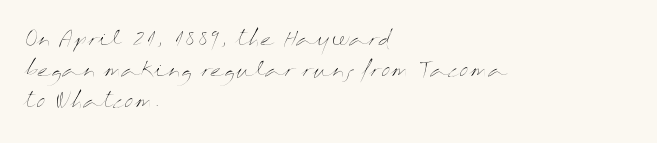
{"bold": "no", "underline": "no", "align": "left", "line_spacing": "normal", "line_spacing_ratio": 1.47, "letter_spacing": "normal", "letter_spacing_em": 0.0, "glyph_px": 21}
